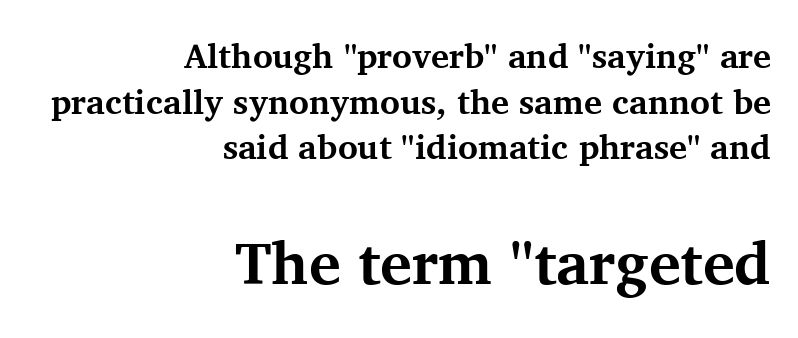
Q: Is the text bold? A: Yes.
Q: Is the text italic (slanted)? A: No, it is upright.
Q: Is the typeface a serif or a sans-serif typeface? A: Serif.
Q: Is the text underlined? A: No.
Q: How is the paragraph aligned? A: Right-aligned.
Q: Is the spacing between letters normal or unusually wide? A: Normal.
Q: Is the spacing between lines tight, normal or loose? A: Normal.
Q: Which block of text is set in a larger size, the first (top) or the second (bottom)? A: The second (bottom) one.
Q: Width (condensed, normal, or wide)? A: Normal.
Q: Stroke contrast? A: Medium.
Q: x-height? A: Medium.
Q: Monospaced? A: No.
